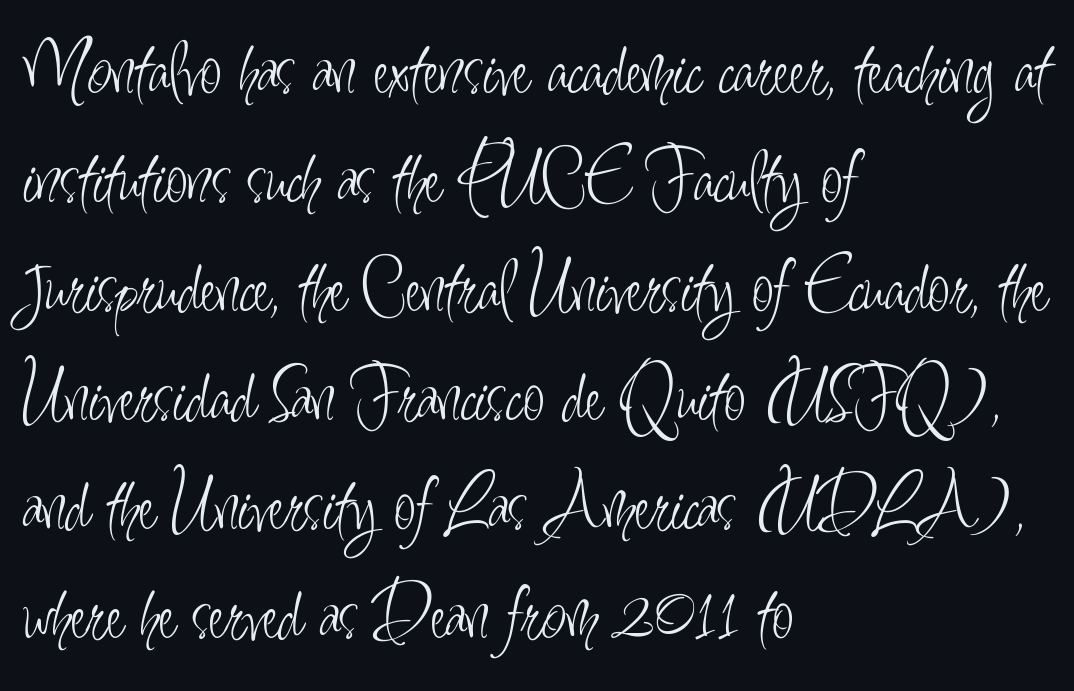
Q: Is the text bold? A: No.
Q: Is the typeface a serif or a sans-serif typeface? A: Sans-serif.
Q: Is the text underlined? A: No.
Q: How is the paragraph aligned? A: Left-aligned.
Q: Is the spacing between letters normal or unusually wide? A: Normal.
Q: Is the spacing between lines tight, normal or loose? A: Normal.
Q: Width (condensed, normal, or wide)? A: Condensed.
Q: Stroke contrast? A: Low.
Q: x-height? A: Small.
Q: Monospaced? A: No.
